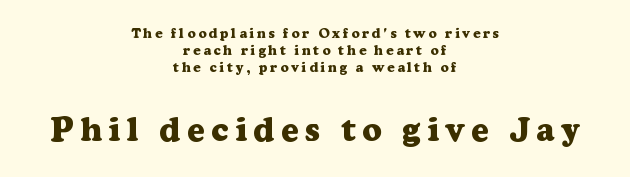
Q: Is the text bold? A: Yes.
Q: Is the text italic (slanted)? A: No, it is upright.
Q: Is the typeface a serif or a sans-serif typeface? A: Serif.
Q: Is the text underlined? A: No.
Q: How is the paragraph aligned? A: Centered.
Q: Which block of text is set in a larger size, the first (top) or the second (bottom)? A: The second (bottom) one.
Q: Width (condensed, normal, or wide)? A: Normal.
Q: Stroke contrast? A: Low.
Q: x-height? A: Medium.
Q: Monospaced? A: No.
